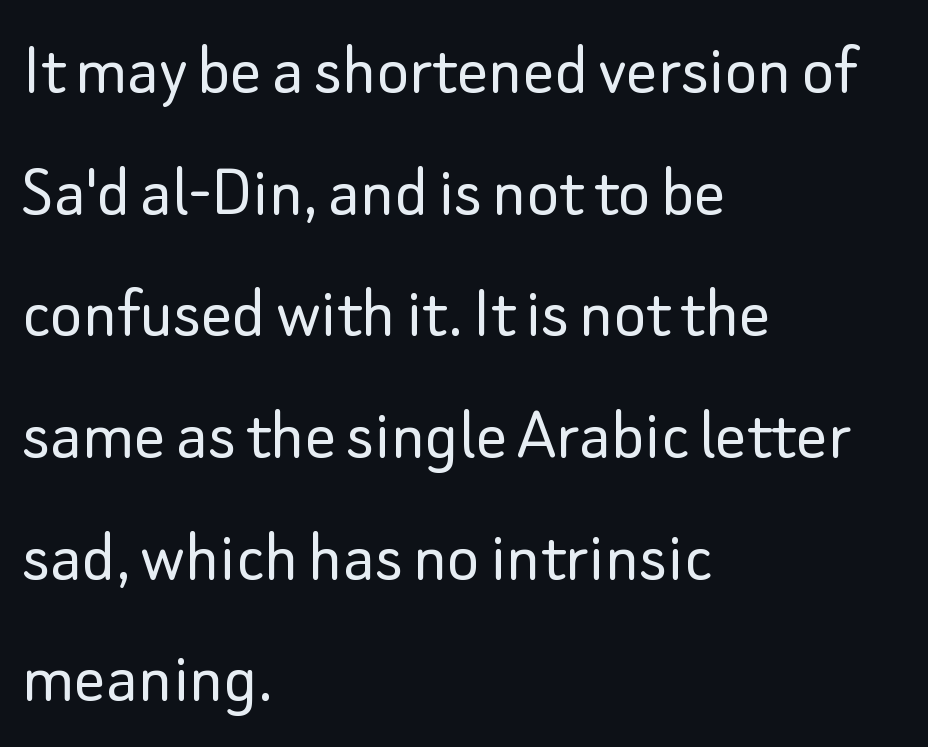
The image shows 77 px light sans-serif type, upright; set left-aligned, normal line spacing (1.58x), normal letter spacing, not underlined; low stroke contrast and a small x-height.
